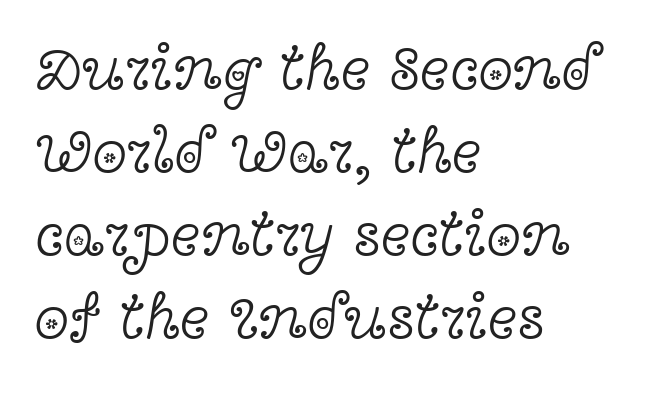
Q: Is the text bold? A: No.
Q: Is the text italic (slanted)? A: Yes.
Q: Is the typeface a serif or a sans-serif typeface? A: Serif.
Q: Is the text underlined? A: No.
Q: How is the paragraph aligned? A: Left-aligned.
Q: Is the spacing between letters normal or unusually wide? A: Normal.
Q: Is the spacing between lines tight, normal or loose? A: Normal.
Q: Width (condensed, normal, or wide)? A: Wide.
Q: x-height? A: Medium.
Q: Monospaced? A: No.
